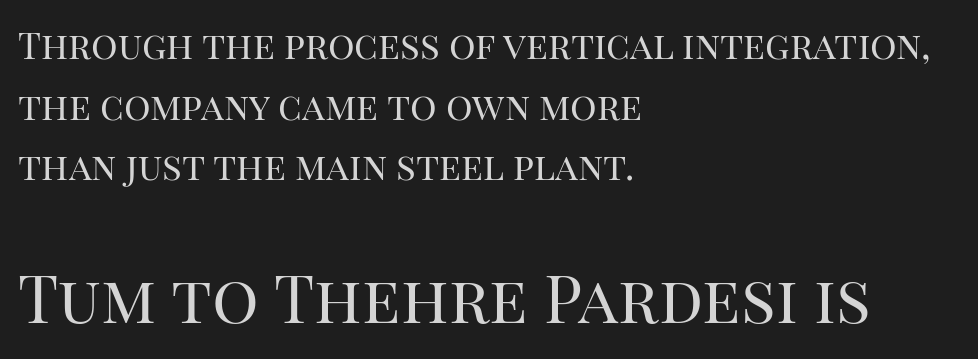
The image shows 65 px regular-weight serif type, upright; set left-aligned, normal line spacing (1.64x), normal letter spacing, not underlined; the second (bottom) block is 1.76x larger; high stroke contrast and a large x-height.
